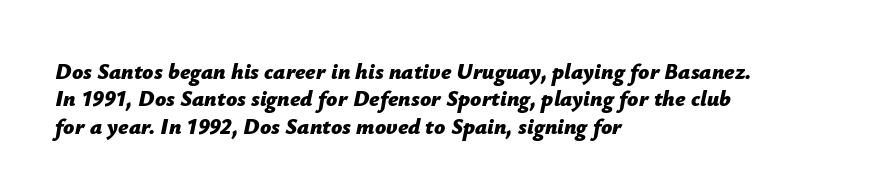
The image shows 22 px bold type, italic (leaning right); set left-aligned, normal line spacing (1.25x), normal letter spacing, not underlined.
